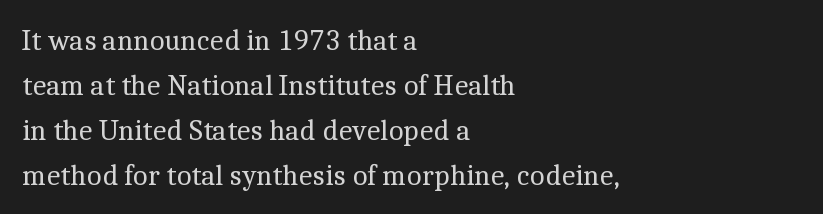
The image shows 29 px regular-weight serif type, upright; set left-aligned, normal line spacing (1.55x), normal letter spacing, not underlined; a medium x-height.
